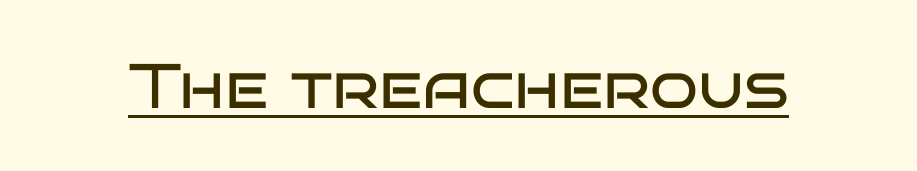
{"serif": "no", "italic": "no", "bold": "no", "weight": "regular", "width": "wide", "stroke_contrast": "low", "x_height": "large", "monospaced": "no", "underline": "yes", "letter_spacing": "normal", "letter_spacing_em": 0.0, "glyph_px": 63}
